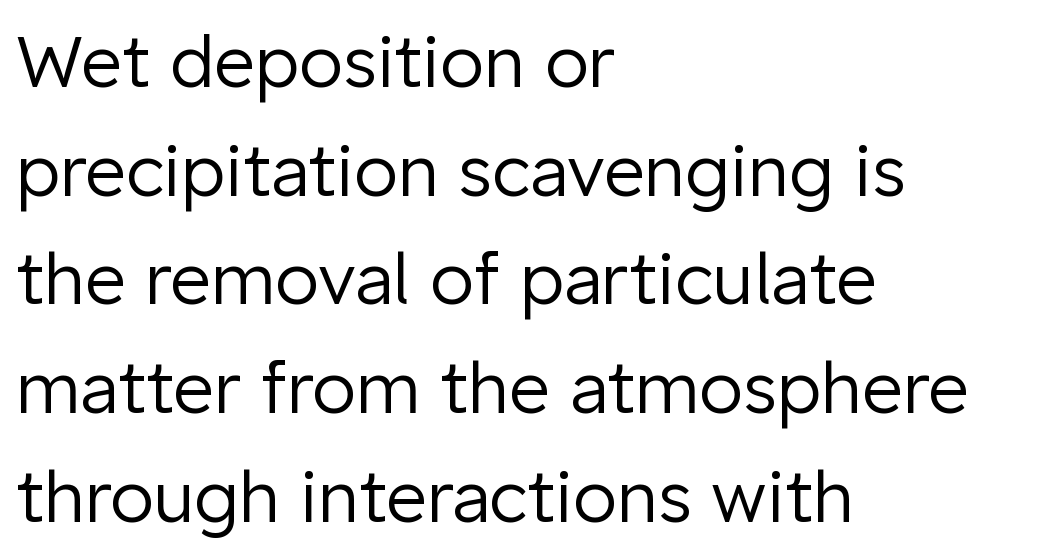
{"serif": "no", "italic": "no", "bold": "no", "weight": "regular", "width": "normal", "stroke_contrast": "low", "x_height": "medium", "monospaced": "no", "underline": "no", "align": "left", "line_spacing": "normal", "line_spacing_ratio": 1.53, "letter_spacing": "normal", "letter_spacing_em": 0.0, "glyph_px": 71}
